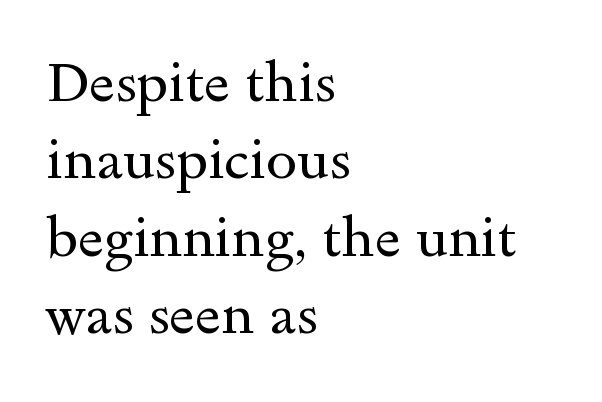
Q: Is the text bold? A: No.
Q: Is the text italic (slanted)? A: No, it is upright.
Q: Is the typeface a serif or a sans-serif typeface? A: Serif.
Q: Is the text underlined? A: No.
Q: How is the paragraph aligned? A: Left-aligned.
Q: Is the spacing between letters normal or unusually wide? A: Normal.
Q: Is the spacing between lines tight, normal or loose? A: Normal.
Q: Width (condensed, normal, or wide)? A: Wide.
Q: x-height? A: Small.
Q: Monospaced? A: No.
